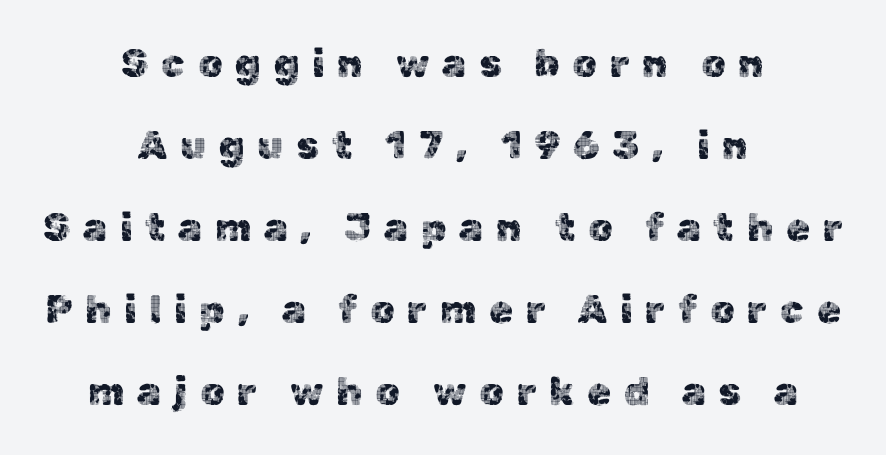
Check under the words: just untouched page. Is there any slant? The stems are plumb. Here the designer chose a conventional face with non-uniform glyph widths. Line starts and ends both wander, symmetrically. The type family on display is of the sans-serif kind. Someone cranked the tracking dial way up on this one.
